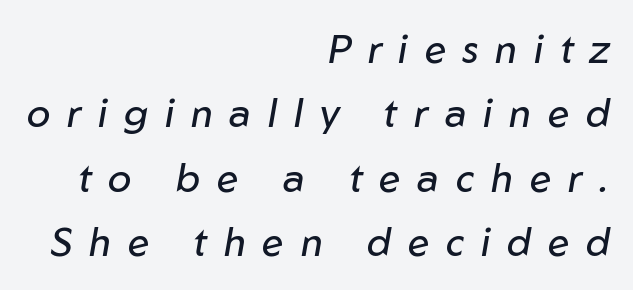
Leading matches the norm, producing a regular column. Spacing between characters has been opened up far beyond the box default. Slanted lettering throughout. The passage is arranged like a letterhead date or caption credit — flush right. These lines are rendered in a variable-pitch font.
